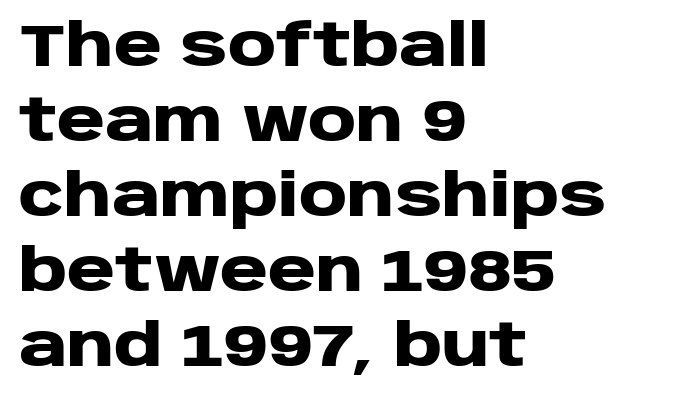
Is this a fixed-width face? No — the glyphs have proportional, varying widths. Italic: no, the glyphs are upright roman. Check under the words: just untouched page. Is the letter spacing exaggerated? No — it looks like the ordinary default. Regarding serifs, this sample does without them.
